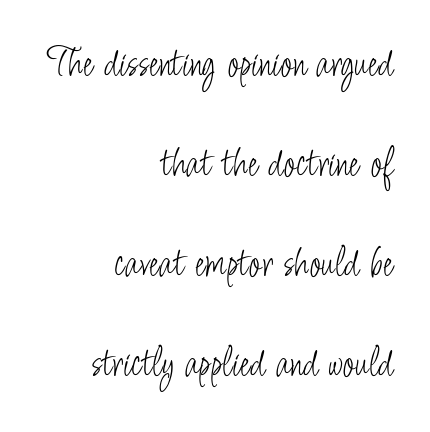
{"serif": "no", "bold": "no", "weight": "light", "width": "condensed", "stroke_contrast": "low", "x_height": "small", "monospaced": "no", "underline": "no", "align": "right", "line_spacing": "loose", "line_spacing_ratio": 2.27, "letter_spacing": "normal", "letter_spacing_em": 0.0, "glyph_px": 44}
